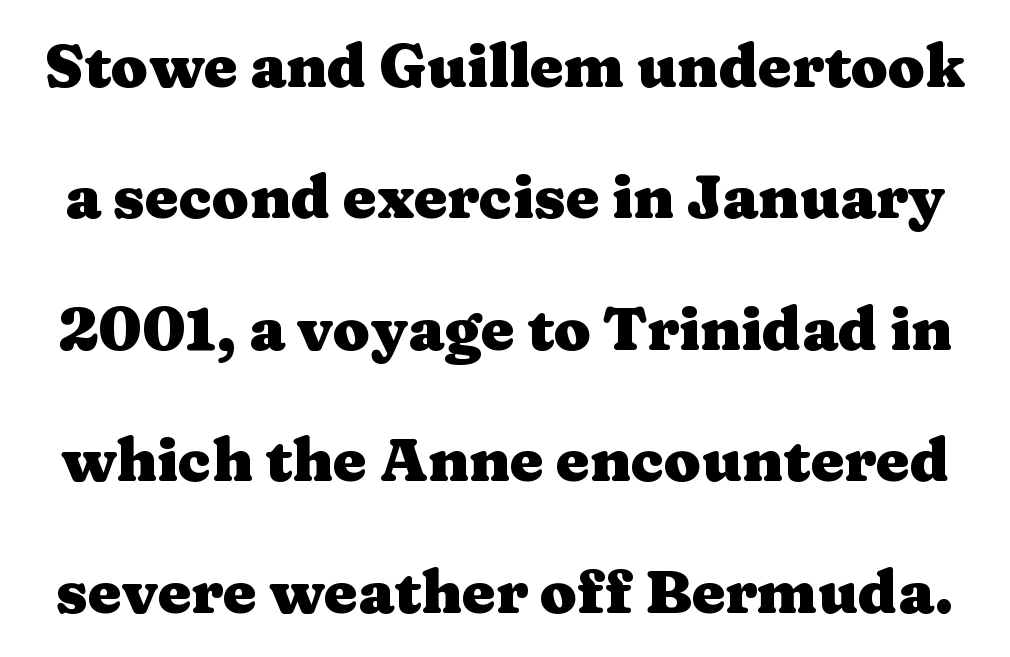
Do the letters lean? They stand straight. Glyph-to-glyph distance matches everyday printed text. These words are printed bold, with thick strokes throughout. Proportional: the letters do not fall into vertical columns.
